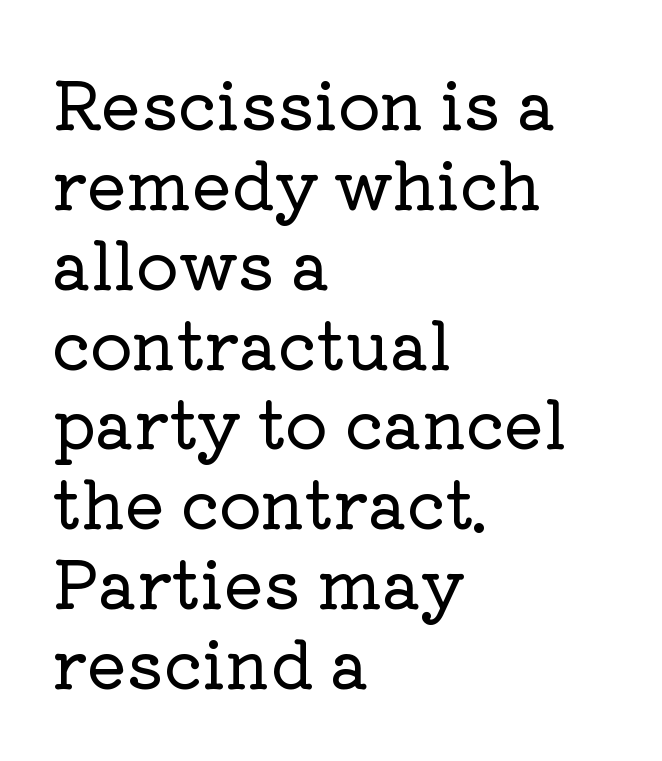
Q: Is the text italic (slanted)? A: No, it is upright.
Q: Is the typeface a serif or a sans-serif typeface? A: Serif.
Q: Is the text underlined? A: No.
Q: How is the paragraph aligned? A: Left-aligned.
Q: Is the spacing between letters normal or unusually wide? A: Normal.
Q: Width (condensed, normal, or wide)? A: Normal.
Q: Stroke contrast? A: Low.
Q: x-height? A: Medium.
Q: Monospaced? A: No.
